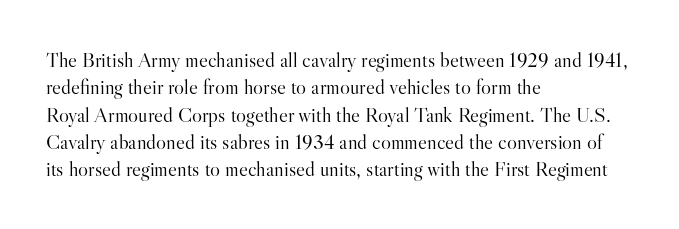
{"italic": "no", "bold": "no", "underline": "no", "align": "left", "line_spacing": "normal", "line_spacing_ratio": 1.3, "letter_spacing": "normal", "letter_spacing_em": 0.0, "glyph_px": 21}
